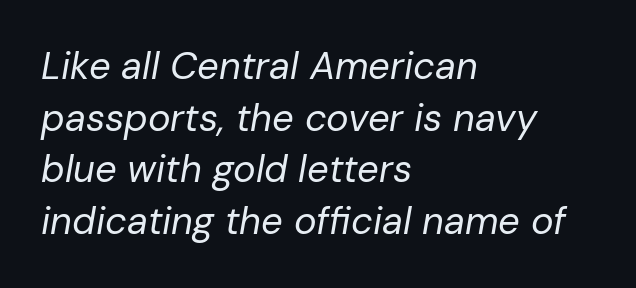
The image shows 38 px regular-weight type, italic (leaning right); set left-aligned, normal line spacing (1.36x), normal letter spacing, not underlined; low stroke contrast and a medium x-height.
